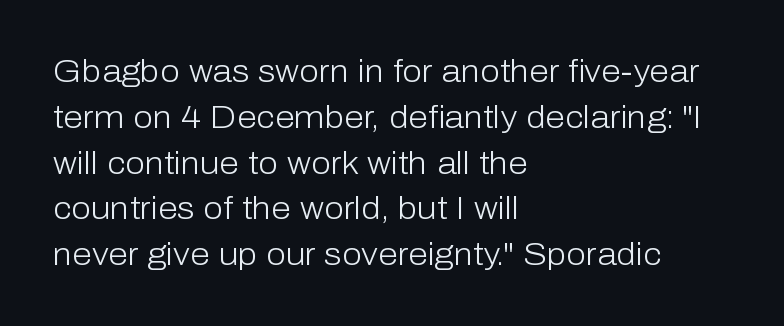
The image shows 32 px light sans-serif type, upright; set left-aligned, normal line spacing (1.43x), normal letter spacing, not underlined; low stroke contrast and a medium x-height.
